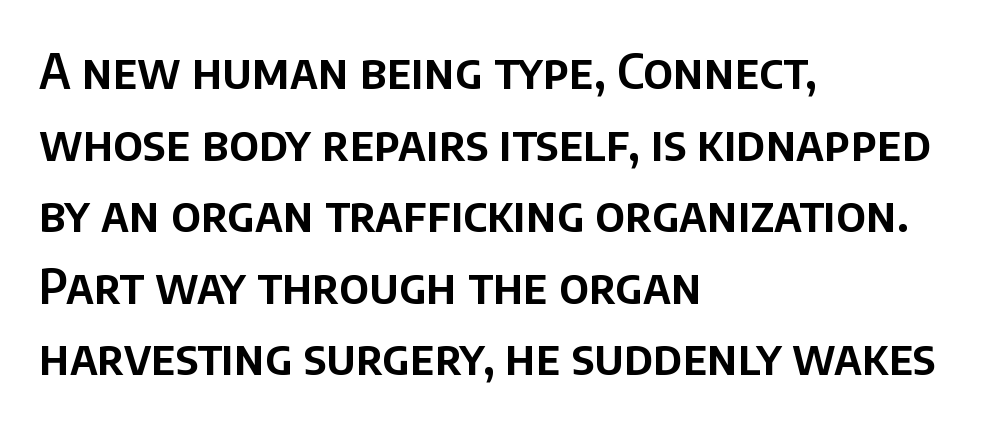
{"serif": "no", "italic": "no", "width": "normal", "stroke_contrast": "low", "x_height": "large", "monospaced": "no", "underline": "no", "align": "left", "line_spacing": "normal", "line_spacing_ratio": 1.49, "letter_spacing": "normal", "letter_spacing_em": 0.0, "glyph_px": 48}
